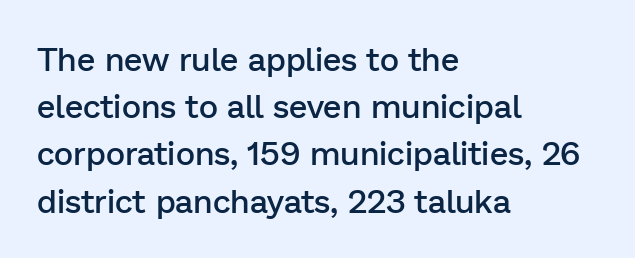
Q: Is the text bold? A: Semi-bold.
Q: Is the text italic (slanted)? A: No, it is upright.
Q: Is the typeface a serif or a sans-serif typeface? A: Sans-serif.
Q: Is the text underlined? A: No.
Q: How is the paragraph aligned? A: Left-aligned.
Q: Is the spacing between letters normal or unusually wide? A: Normal.
Q: Is the spacing between lines tight, normal or loose? A: Normal.
Q: Width (condensed, normal, or wide)? A: Normal.
Q: Stroke contrast? A: Low.
Q: x-height? A: Medium.
Q: Monospaced? A: No.
